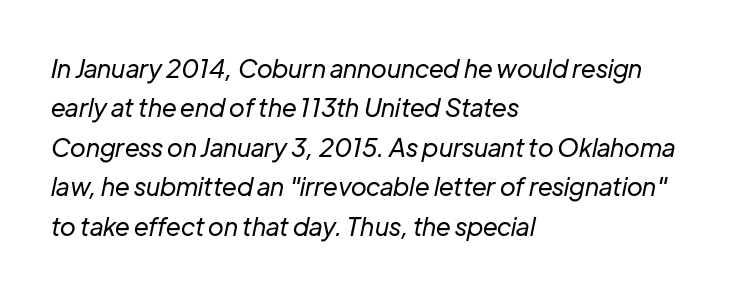
Q: Is the text bold? A: No.
Q: Is the text italic (slanted)? A: Yes, it leans right by about 12 degrees.
Q: Is the text underlined? A: No.
Q: How is the paragraph aligned? A: Left-aligned.
Q: Is the spacing between letters normal or unusually wide? A: Normal.
Q: Is the spacing between lines tight, normal or loose? A: Normal.
